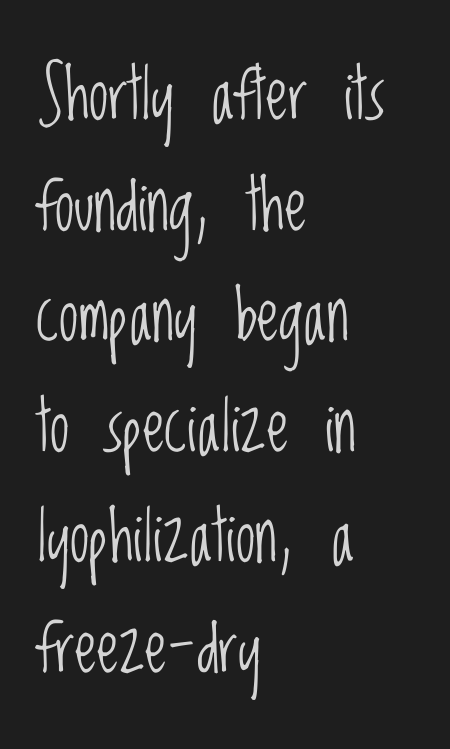
Q: Is the text bold? A: No.
Q: Is the text italic (slanted)? A: No, it is upright.
Q: Is the typeface a serif or a sans-serif typeface? A: Sans-serif.
Q: Is the text underlined? A: No.
Q: How is the paragraph aligned? A: Left-aligned.
Q: Is the spacing between letters normal or unusually wide? A: Normal.
Q: Is the spacing between lines tight, normal or loose? A: Normal.
Q: Width (condensed, normal, or wide)? A: Condensed.
Q: Stroke contrast? A: Low.
Q: x-height? A: Large.
Q: Monospaced? A: No.
